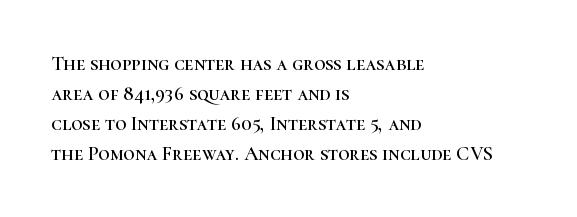
{"italic": "no", "underline": "no", "align": "left", "line_spacing": "normal", "line_spacing_ratio": 1.5, "letter_spacing": "normal", "letter_spacing_em": 0.0, "glyph_px": 20}
